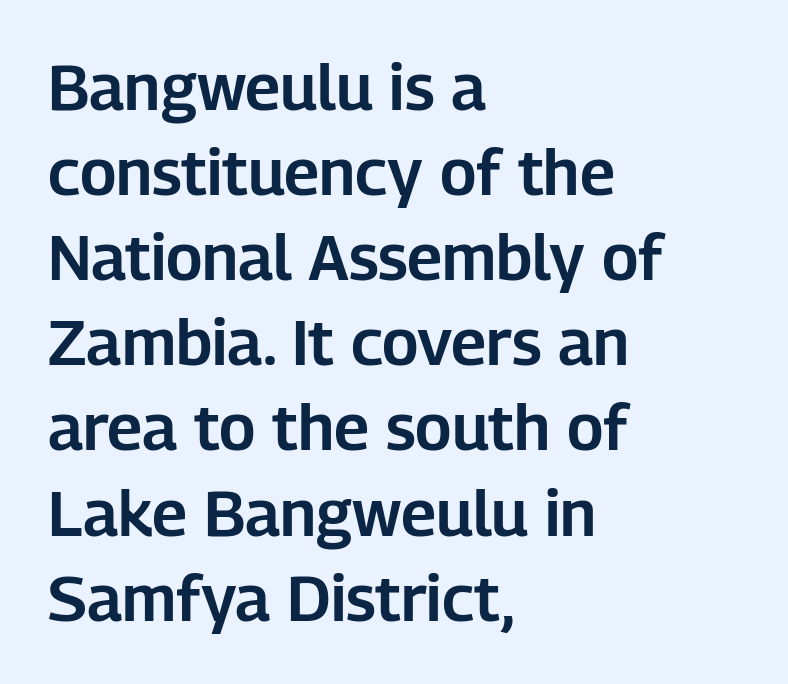
The image shows 64 px sans-serif type, upright; set left-aligned, normal line spacing (1.33x), normal letter spacing, not underlined; low stroke contrast and a medium x-height.
